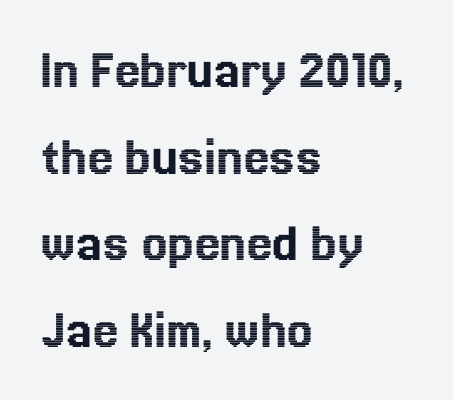
The image shows 57 px text type, upright; set left-aligned, normal line spacing (1.52x), normal letter spacing, not underlined; a medium x-height.
